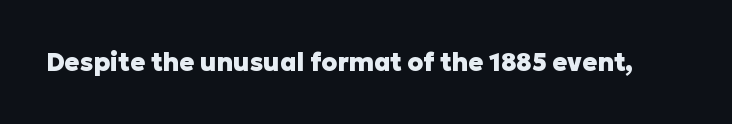
{"italic": "no", "bold": "yes", "underline": "no", "letter_spacing": "normal", "letter_spacing_em": 0.0, "glyph_px": 25}
